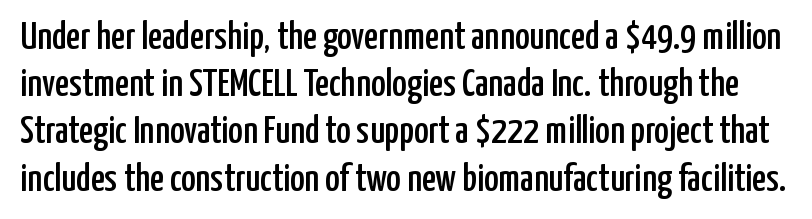
The image shows 39 px condensed sans-serif type, upright; set line spacing 1.21x, normal letter spacing, not underlined; low stroke contrast and a medium x-height.
